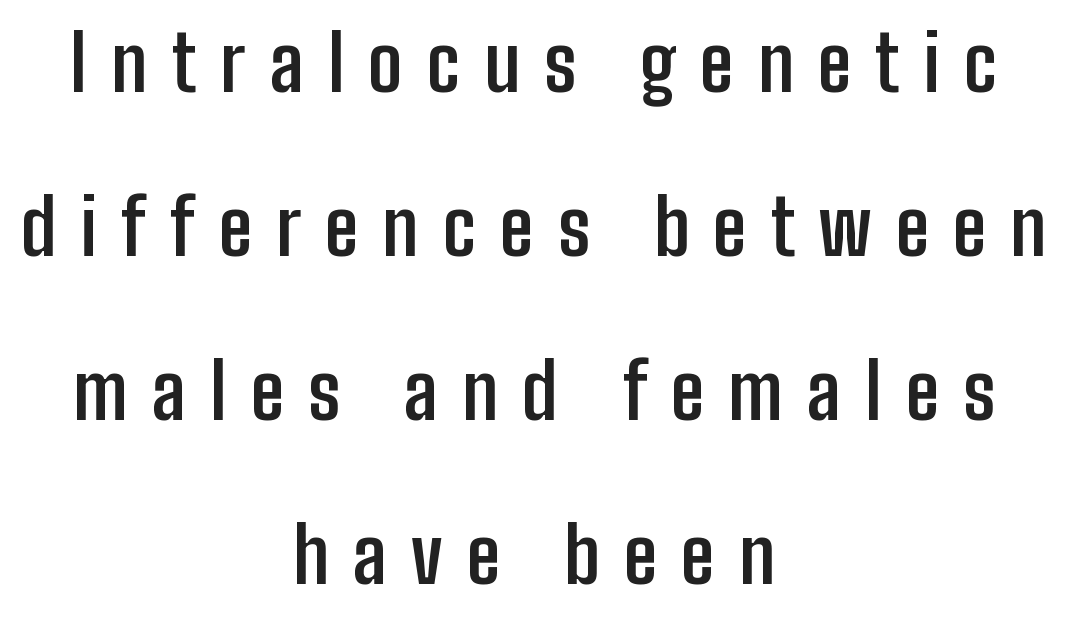
The image shows 77 px semibold, condensed sans-serif type, upright; set centered, loose line spacing (2.13x), unusually wide letter spacing (+0.31 em), not underlined; low stroke contrast and a medium x-height.
